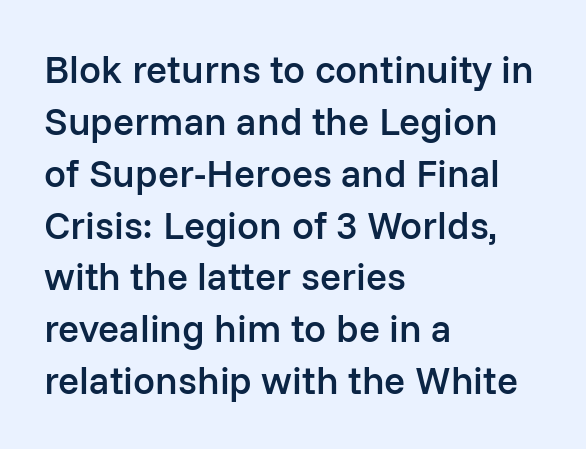
In terms of letterform style, serifs are entirely absent. The rendering keeps characters at their native spacing. Whoever set this chose a conventional vertical rhythm. Horizontal alignment here is leftward, the default for most running prose.
